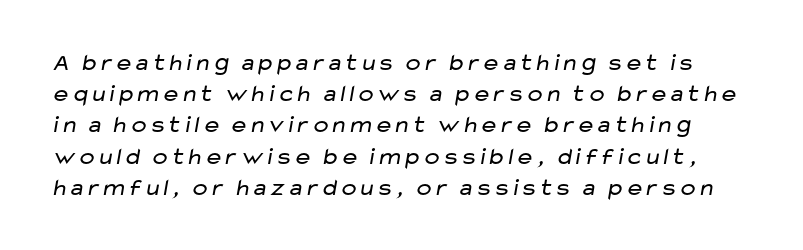
Quick note: interline space is typical. The gap between lines stays unmarked. Stroke thickness stays within the range of a standard reading face or lighter. Here the glyphs are tracked normally, forming tight word shapes.
